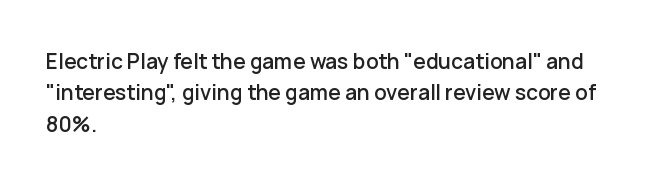
The image shows 21 px text type, upright; set left-aligned, normal line spacing (1.5x), normal letter spacing, not underlined.
